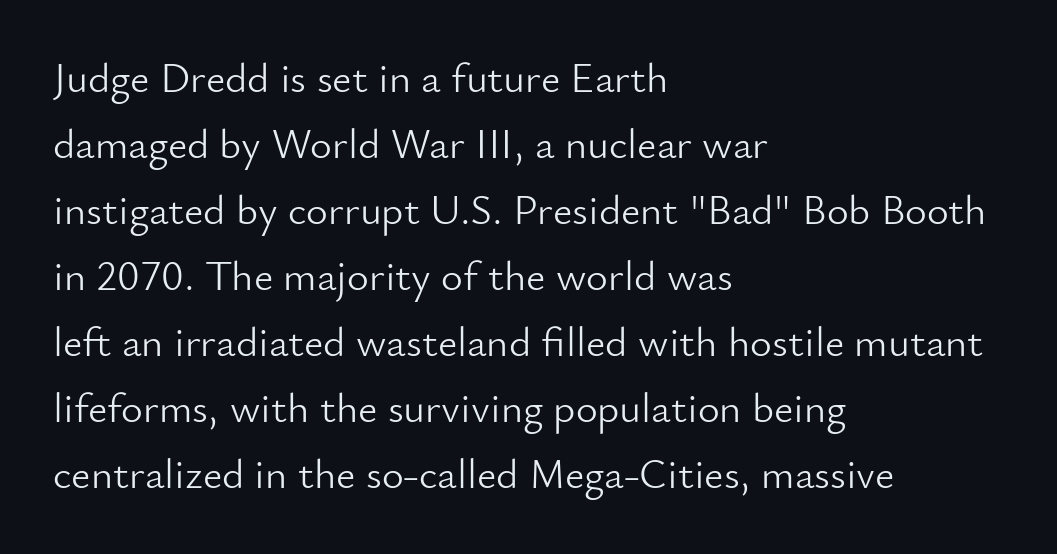
The image shows 42 px light sans-serif type, upright; set left-aligned, normal line spacing (1.57x), normal letter spacing, not underlined; low stroke contrast and a small x-height.
